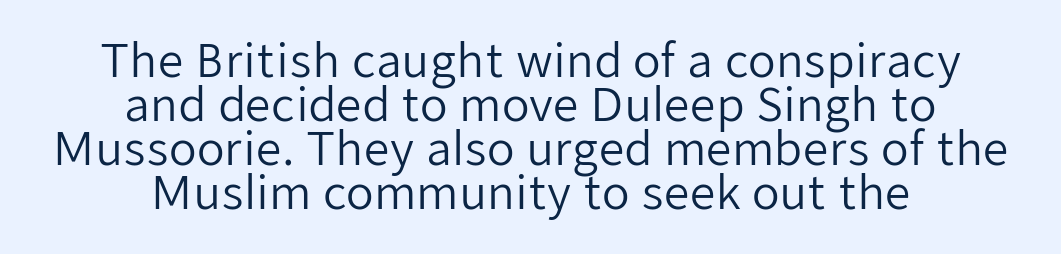
Q: Is the text bold? A: No.
Q: Is the text italic (slanted)? A: No, it is upright.
Q: Is the typeface a serif or a sans-serif typeface? A: Sans-serif.
Q: Is the text underlined? A: No.
Q: How is the paragraph aligned? A: Centered.
Q: Is the spacing between letters normal or unusually wide? A: Normal.
Q: Is the spacing between lines tight, normal or loose? A: Tight.
Q: Width (condensed, normal, or wide)? A: Normal.
Q: Stroke contrast? A: Low.
Q: x-height? A: Medium.
Q: Monospaced? A: No.
